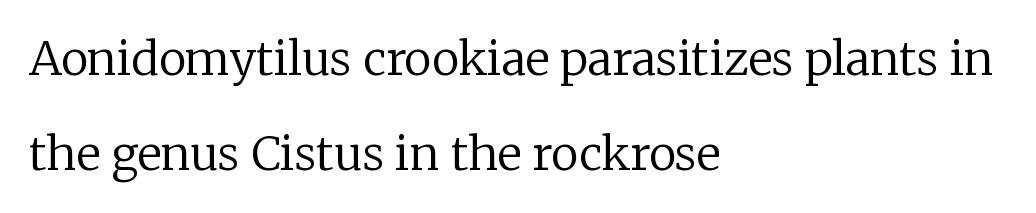
{"serif": "yes", "italic": "no", "bold": "no", "weight": "regular", "width": "normal", "stroke_contrast": "low", "x_height": "medium", "monospaced": "no", "underline": "no", "align": "left", "line_spacing": "loose", "line_spacing_ratio": 2.07, "letter_spacing": "normal", "letter_spacing_em": 0.0, "glyph_px": 46}
